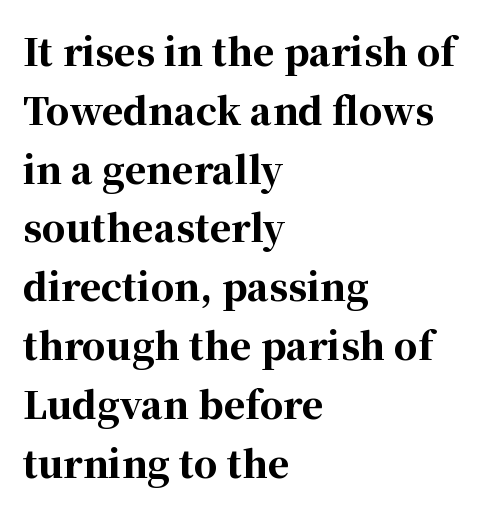
Descender tails drop into unmarked territory. The face used here is seriffed, in the tradition of book romans. Every letter is thick-stroked: bold, no question. The specimen reads as upright at a glance. You could not count columns in this text — the font is proportionally spaced.
